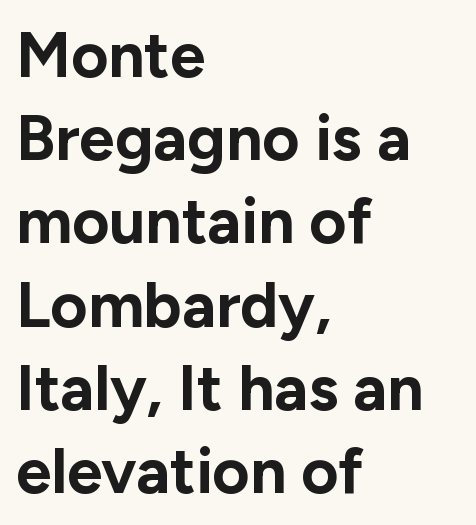
The image shows 64 px bold sans-serif type, upright; set left-aligned, normal line spacing (1.3x), normal letter spacing, not underlined; low stroke contrast and a medium x-height.
